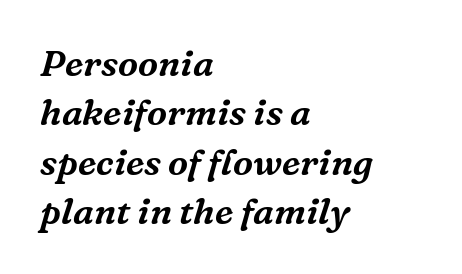
The image shows 36 px serif type, italic (leaning right); set left-aligned, normal line spacing (1.37x), normal letter spacing, not underlined; medium stroke contrast and a medium x-height.
